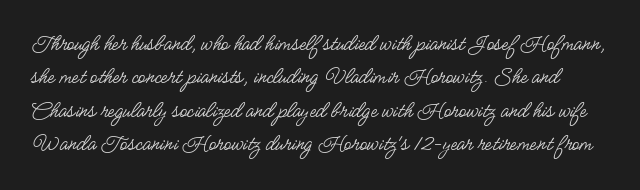
Is this a heavy cut? Hardly; it is regular or lighter. The type is set solid horizontally, with unmodified tracking. Rows of type keep a routine distance in the vertical direction. Rule under the text: the space is simply empty.
